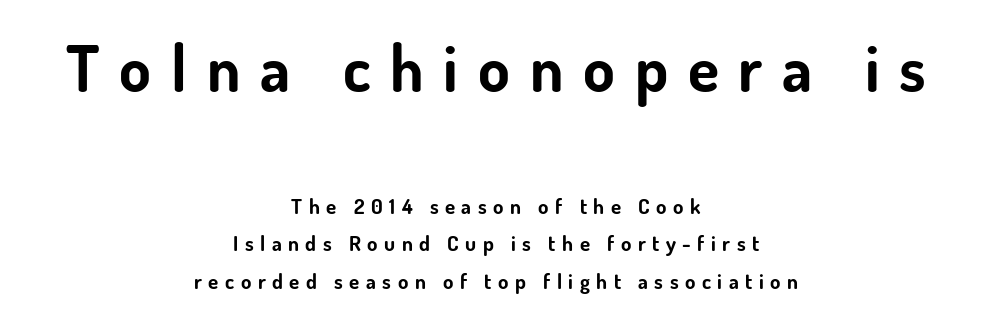
Q: Is the text bold? A: Yes.
Q: Is the text italic (slanted)? A: No, it is upright.
Q: Is the typeface a serif or a sans-serif typeface? A: Sans-serif.
Q: Is the text underlined? A: No.
Q: How is the paragraph aligned? A: Centered.
Q: Is the spacing between letters normal or unusually wide? A: Unusually wide.
Q: Which block of text is set in a larger size, the first (top) or the second (bottom)? A: The first (top) one.
Q: Width (condensed, normal, or wide)? A: Normal.
Q: Stroke contrast? A: Low.
Q: x-height? A: Small.
Q: Monospaced? A: No.
